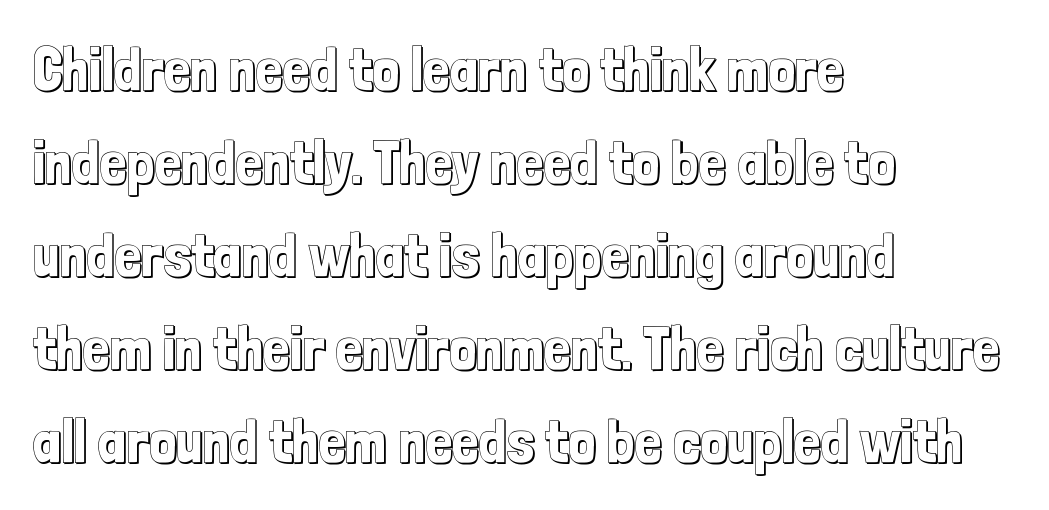
Q: Is the text italic (slanted)? A: No, it is upright.
Q: Is the text underlined? A: No.
Q: How is the paragraph aligned? A: Left-aligned.
Q: Is the spacing between letters normal or unusually wide? A: Normal.
Q: Is the spacing between lines tight, normal or loose? A: Normal.
Q: Width (condensed, normal, or wide)? A: Condensed.
Q: x-height? A: Medium.
Q: Monospaced? A: No.
